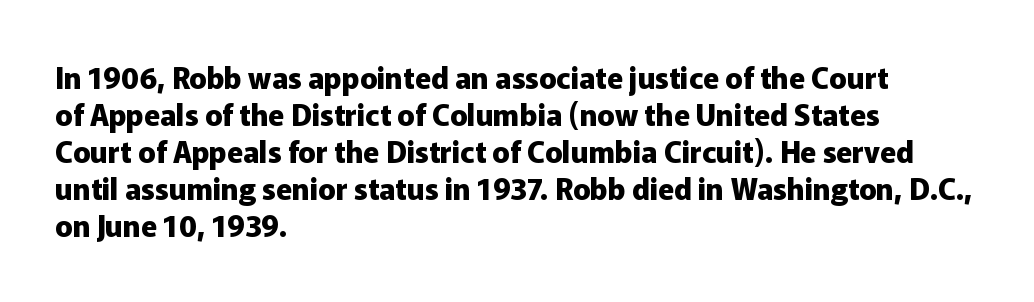
The image shows 29 px heavy sans-serif type, upright; set left-aligned, normal line spacing (1.28x), normal letter spacing, not underlined; low stroke contrast and a medium x-height.
